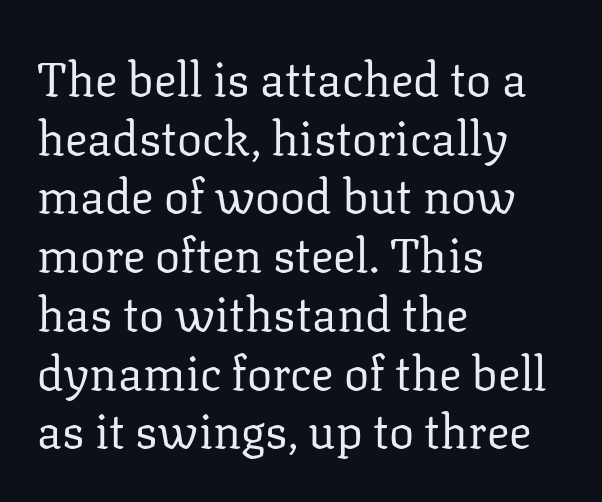
The image shows 47 px regular-weight serif type, upright; set left-aligned, normal line spacing (1.25x), normal letter spacing, not underlined; low stroke contrast and a medium x-height.
